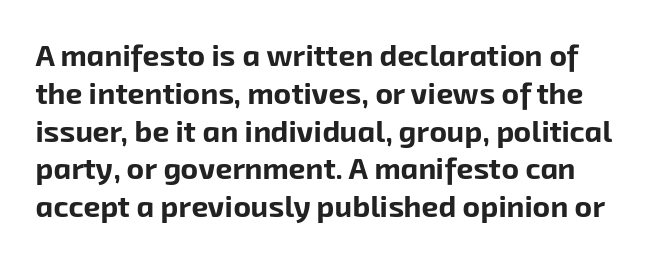
The image shows 30 px bold sans-serif type; set normal line spacing (1.26x), normal letter spacing, not underlined; low stroke contrast and a medium x-height.
